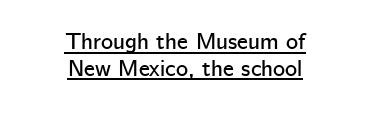
{"italic": "no", "underline": "yes", "align": "center", "line_spacing_ratio": 1.16, "letter_spacing": "normal", "letter_spacing_em": 0.0, "glyph_px": 23}
